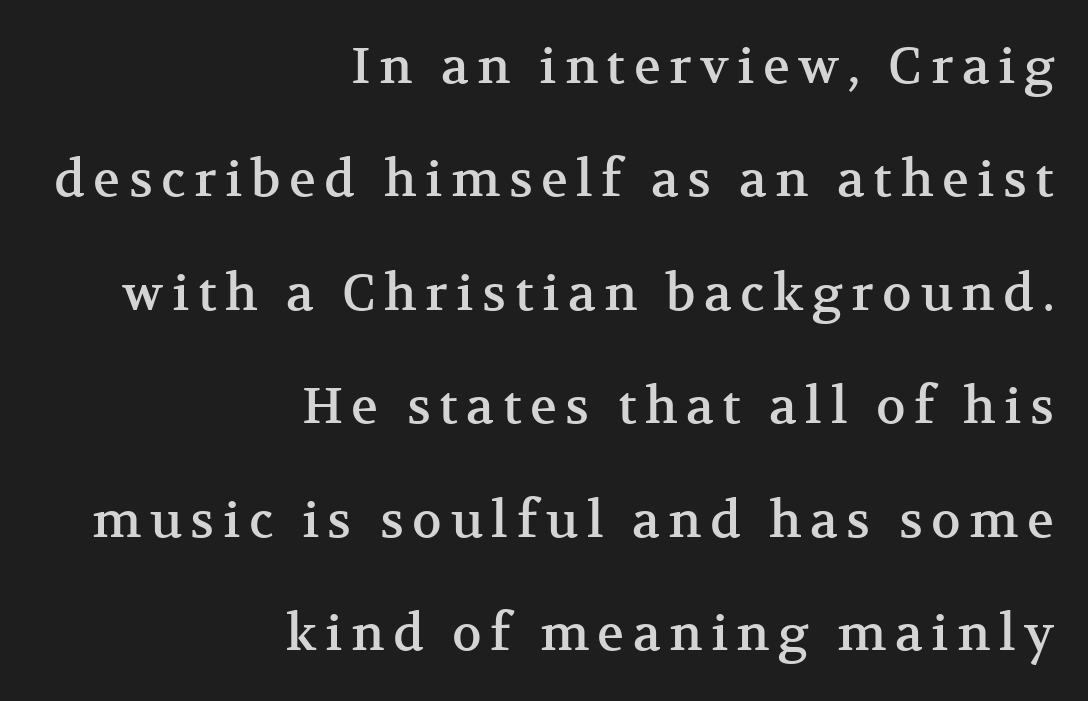
{"serif": "yes", "italic": "no", "width": "normal", "stroke_contrast": "medium", "x_height": "medium", "monospaced": "no", "underline": "no", "align": "right", "line_spacing": "loose", "line_spacing_ratio": 2.27, "glyph_px": 50}
